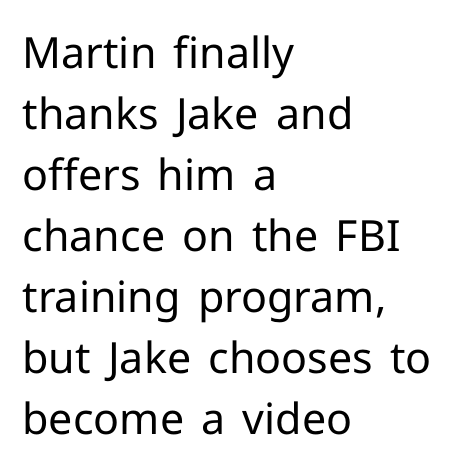
The image shows 43 px regular-weight sans-serif type, upright; set left-aligned, normal line spacing (1.42x), normal letter spacing, not underlined; low stroke contrast and a medium x-height.
